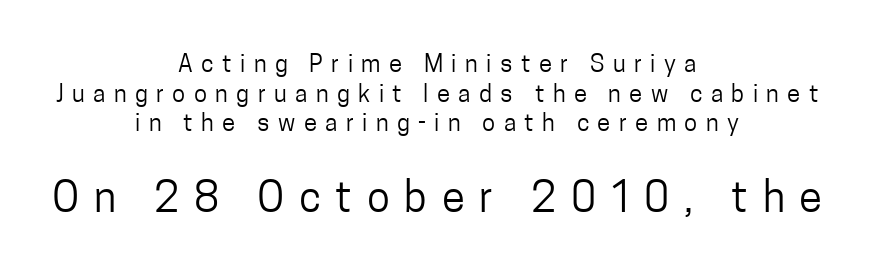
Glyph-to-glyph distance is far greater than everyday printed text. Visually the block forms a symmetrical silhouette, jagged on both flanks. The rendering uses natural spacing where letterforms have individual widths. A typesetter would label this face a sans.
